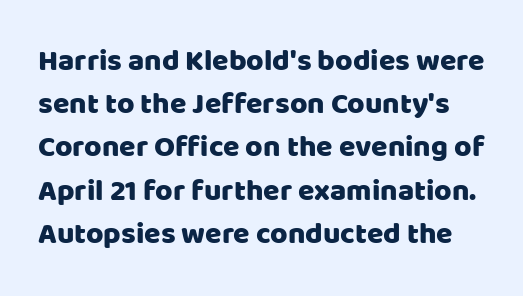
Q: Is the text italic (slanted)? A: No, it is upright.
Q: Is the typeface a serif or a sans-serif typeface? A: Sans-serif.
Q: Is the text underlined? A: No.
Q: Is the spacing between letters normal or unusually wide? A: Normal.
Q: Is the spacing between lines tight, normal or loose? A: Normal.
Q: Width (condensed, normal, or wide)? A: Normal.
Q: Stroke contrast? A: Low.
Q: x-height? A: Large.
Q: Monospaced? A: No.
